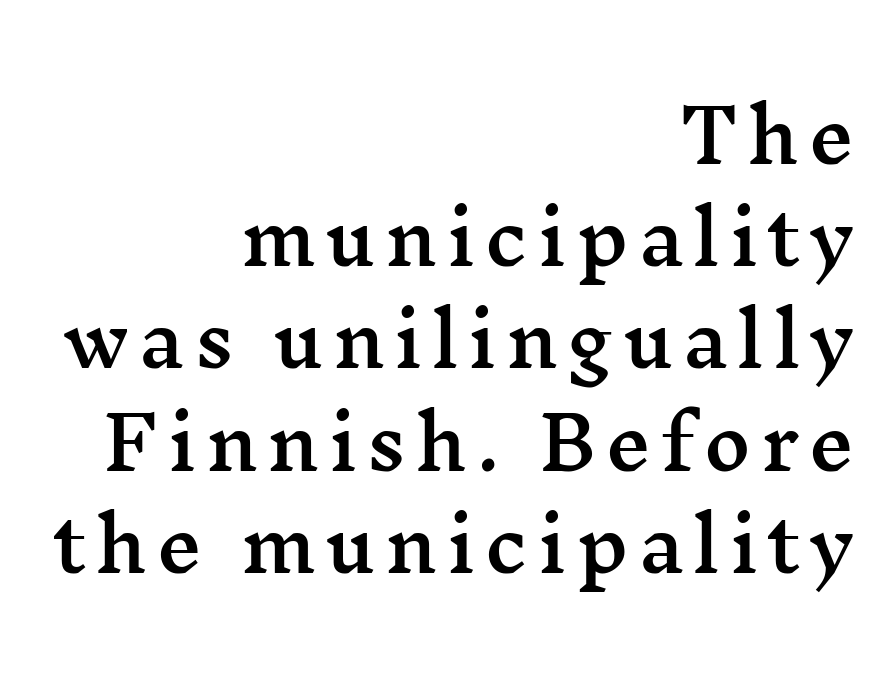
The image shows 72 px wide serif type, upright; set right-aligned, normal line spacing (1.42x), not underlined; medium stroke contrast and a medium x-height.
